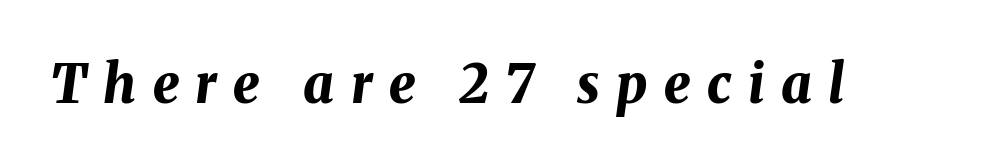
The image shows 53 px bold type, italic (leaning right); set unusually wide letter spacing (+0.31 em), not underlined; medium stroke contrast and a medium x-height.
